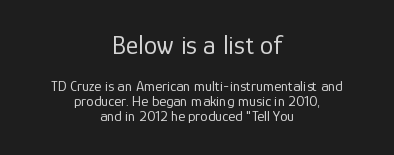
{"italic": "no", "bold": "no", "underline": "no", "align": "center", "line_spacing": "tight", "line_spacing_ratio": 0.99, "letter_spacing": "normal", "letter_spacing_em": 0.0, "larger_block": "first", "size_ratio": 1.8, "glyph_px": 27}
